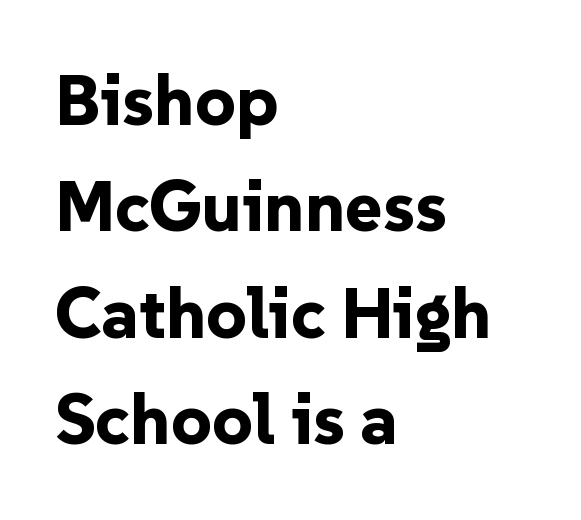
The image shows 71 px bold sans-serif type, upright; set left-aligned, normal line spacing (1.5x), normal letter spacing, not underlined; low stroke contrast and a medium x-height.
